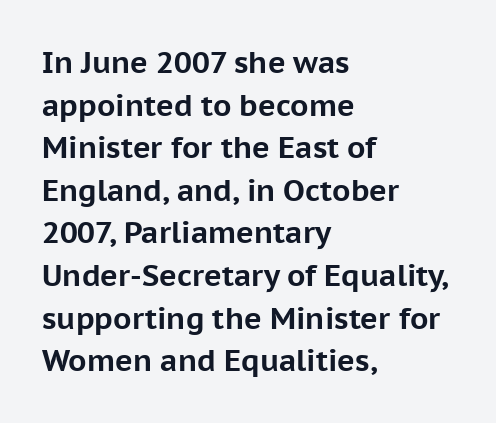
Q: Is the text bold? A: Yes.
Q: Is the text italic (slanted)? A: No, it is upright.
Q: Is the typeface a serif or a sans-serif typeface? A: Sans-serif.
Q: Is the text underlined? A: No.
Q: How is the paragraph aligned? A: Left-aligned.
Q: Is the spacing between letters normal or unusually wide? A: Normal.
Q: Is the spacing between lines tight, normal or loose? A: Normal.
Q: Width (condensed, normal, or wide)? A: Normal.
Q: Stroke contrast? A: Low.
Q: x-height? A: Medium.
Q: Monospaced? A: No.
